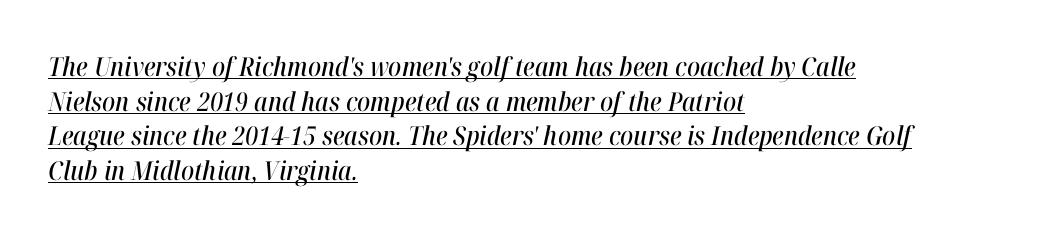
{"italic": "yes", "lean": "right", "slant_degrees": 12, "underline": "yes", "align": "left", "line_spacing": "normal", "line_spacing_ratio": 1.33, "letter_spacing": "normal", "letter_spacing_em": 0.0, "glyph_px": 26}
